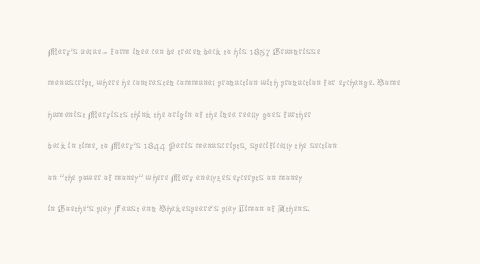
The line-height multiplier appears to be the usual default. The ragged edge is on the right, which tells us the setting is flush left. A typesetter would mark this as roman, not italic. This sample uses plain, unmodified letter spacing. No letter is thick-stroked: the sample isn't bold.
